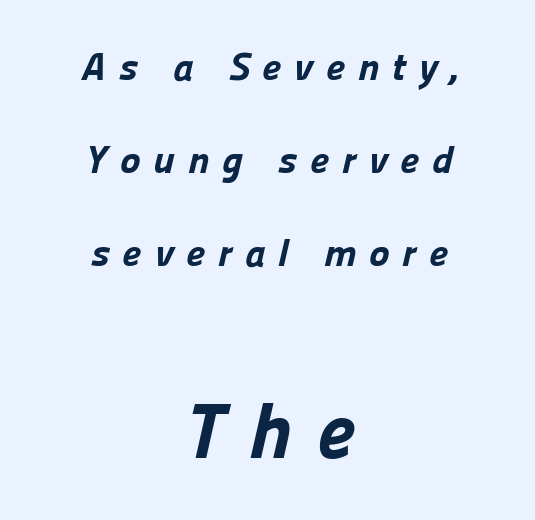
The image shows 78 px bold sans-serif type; set centered, loose line spacing (2.38x), unusually wide letter spacing (+0.32 em), not underlined; the second (bottom) block is 2.0x larger; low stroke contrast and a medium x-height.
